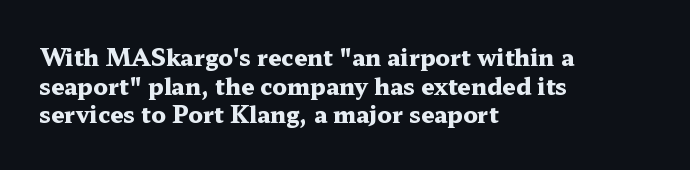
Q: Is the text bold? A: Yes.
Q: Is the text italic (slanted)? A: No, it is upright.
Q: Is the text underlined? A: No.
Q: How is the paragraph aligned? A: Left-aligned.
Q: Is the spacing between letters normal or unusually wide? A: Normal.
Q: Is the spacing between lines tight, normal or loose? A: Normal.
